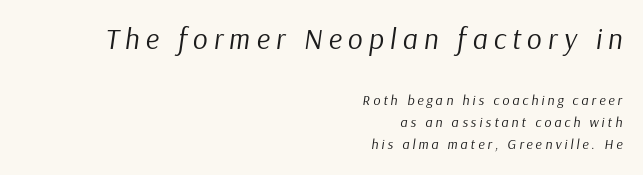
When letters slant like this, we call the style italic. Bigger letters appear in the top chunk; the bottom chunk is reduced. The vertical gap from one line to the next is medium. Leftover space on each line is placed entirely before the opening word.
